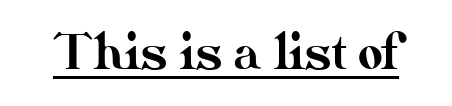
Proportional: the letters do not fall into vertical columns. The typography opts for an upright posture over an oblique one. Underlined type. Short note: letters normally spaced.
